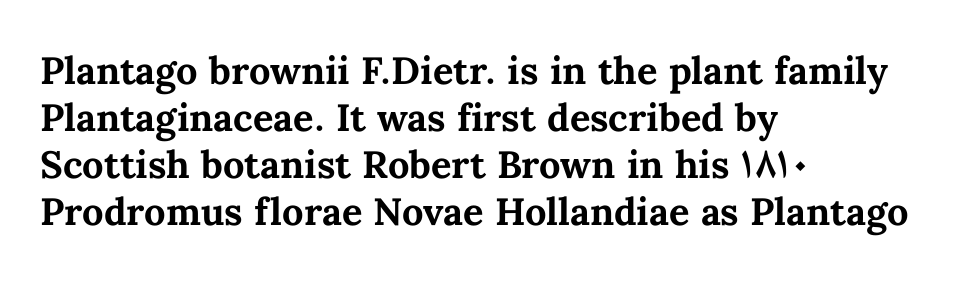
{"italic": "no", "bold": "yes", "weight": "bold", "width": "normal", "stroke_contrast": "medium", "x_height": "medium", "monospaced": "no", "underline": "no", "align": "left", "line_spacing_ratio": 1.24, "letter_spacing": "normal", "letter_spacing_em": 0.0, "glyph_px": 38}
